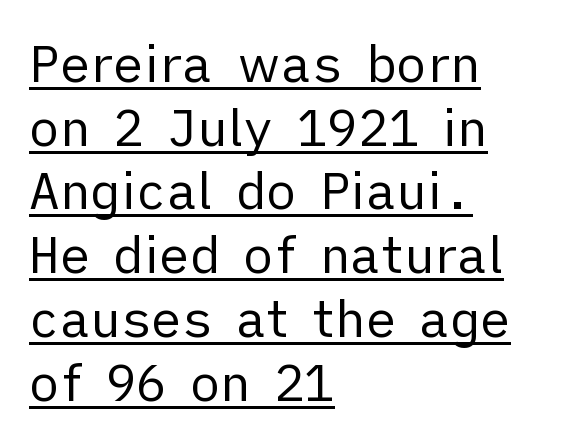
The rendering keeps characters at their native spacing. Italic: no, the glyphs are upright roman. In designer terms, the underline attribute is active on this setting. Looks like regular typesetting: each glyph gets only the width it needs. The setting favours the left margin, as ordinary paragraphs usually do. Is the type heavy? It reads as light-to-regular instead.
